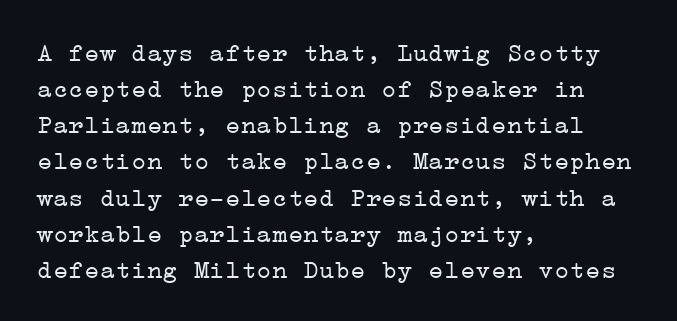
The image shows 26 px text type, upright; set left-aligned, normal line spacing (1.39x), normal letter spacing, not underlined.
